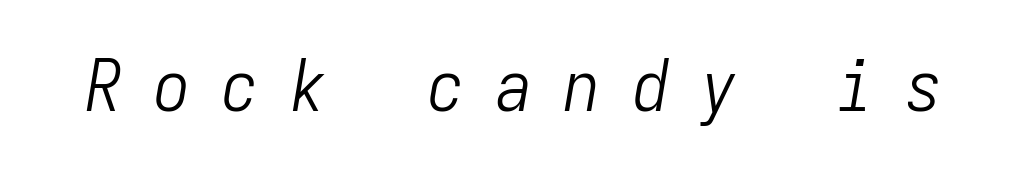
{"italic": "yes", "lean": "right", "slant_degrees": 9, "bold": "no", "weight": "light", "width": "condensed", "stroke_contrast": "low", "x_height": "medium", "monospaced": "yes", "underline": "no", "letter_spacing": "wide", "letter_spacing_em": 0.45, "glyph_px": 72}
